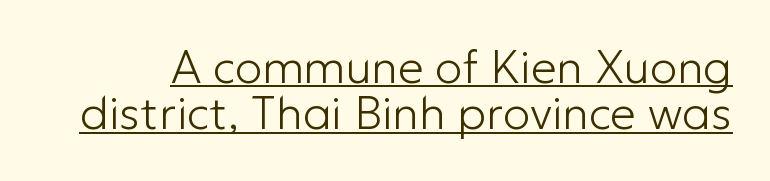
The image shows 46 px light sans-serif type, upright; set tight line spacing (1.01x), normal letter spacing, underlined; low stroke contrast and a medium x-height.
